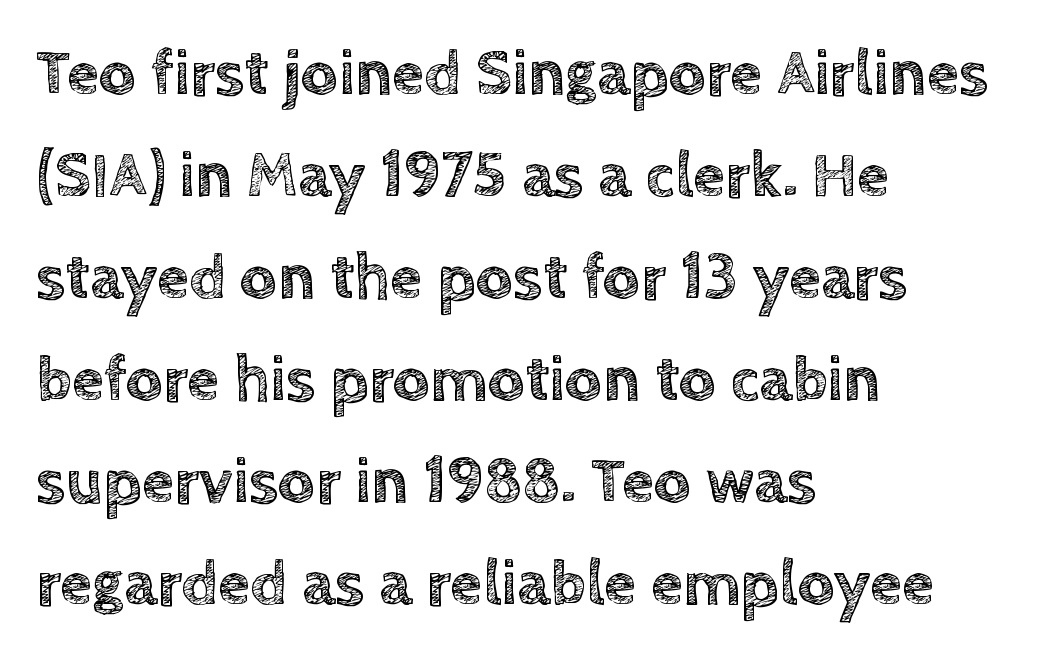
The image shows 65 px text type, upright; set left-aligned, normal line spacing (1.57x), normal letter spacing, not underlined; a large x-height.
